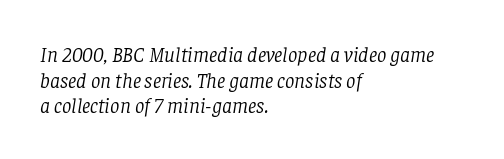
Q: Is the text bold? A: No.
Q: Is the text italic (slanted)? A: Yes, it leans right by about 8 degrees.
Q: Is the text underlined? A: No.
Q: How is the paragraph aligned? A: Left-aligned.
Q: Is the spacing between letters normal or unusually wide? A: Normal.
